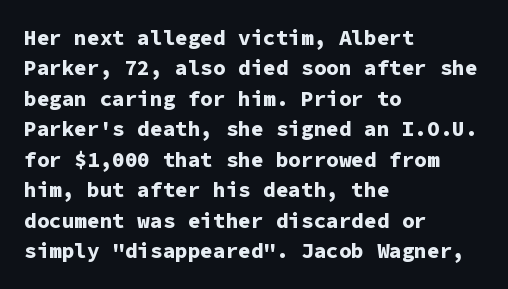
The image shows 21 px bold type, upright; set left-aligned, normal line spacing (1.45x), normal letter spacing, not underlined.
